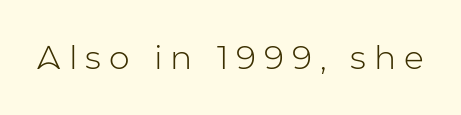
The image shows 33 px light sans-serif type, upright; set unusually wide letter spacing (+0.24 em), not underlined; low stroke contrast and a medium x-height.
